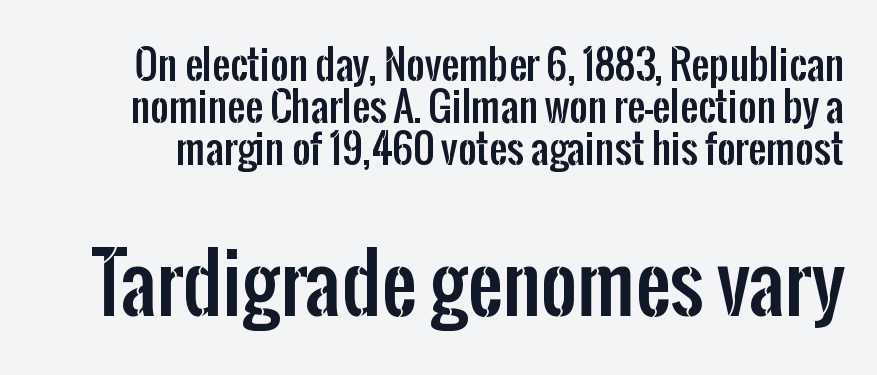
Vertical strokes here are truly vertical. Note: smaller setting up top, larger setting below. The letters advance in unequal steps, a hallmark of proportional type. This sample uses plain, unmodified letter spacing. Each letter's strokes conclude bluntly, with no projecting serifs.
